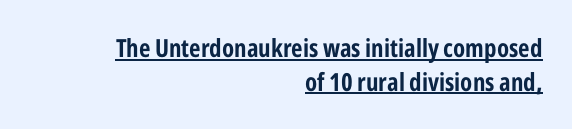
Q: Is the text bold? A: Yes.
Q: Is the text italic (slanted)? A: No, it is upright.
Q: Is the text underlined? A: Yes.
Q: How is the paragraph aligned? A: Right-aligned.
Q: Is the spacing between letters normal or unusually wide? A: Normal.
Q: Is the spacing between lines tight, normal or loose? A: Normal.
